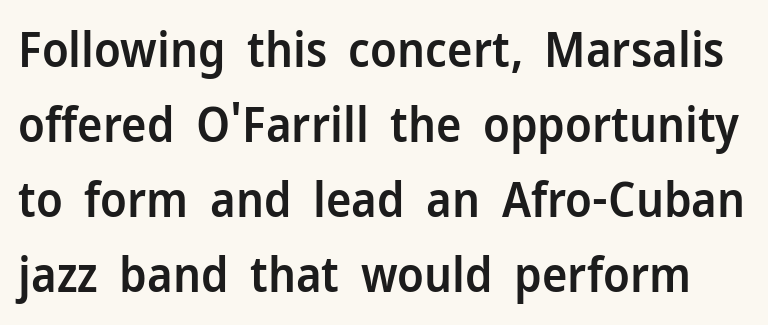
{"serif": "no", "italic": "no", "bold": "semi", "weight": "semibold", "width": "normal", "stroke_contrast": "low", "x_height": "medium", "monospaced": "no", "underline": "no", "line_spacing": "normal", "line_spacing_ratio": 1.56, "letter_spacing": "normal", "letter_spacing_em": 0.0, "glyph_px": 48}
